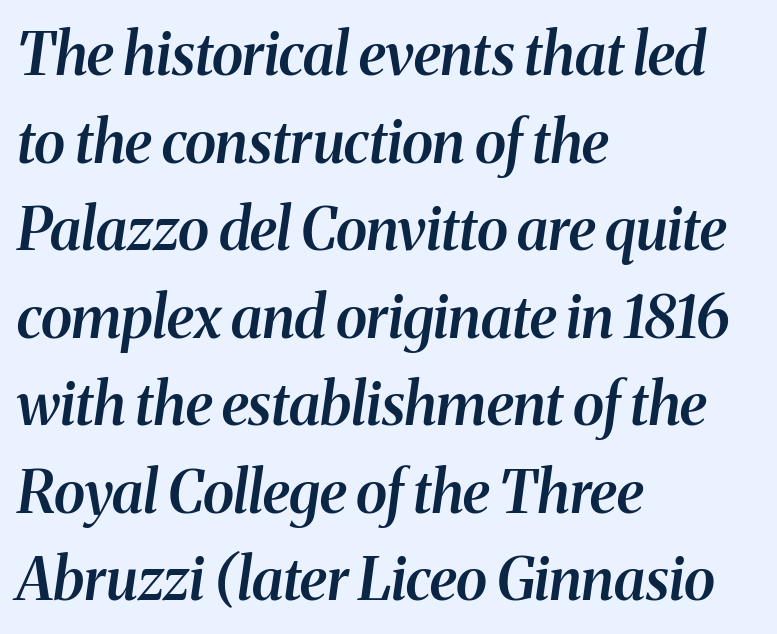
Is the type bold? Partly — it's a semibold, heavier than regular but not fully bold. The lines sit at an ordinary, default distance from one another. The rag falls on the right side of this text block. Look at the bottom of the vertical strokes: they flare into serifs here.
